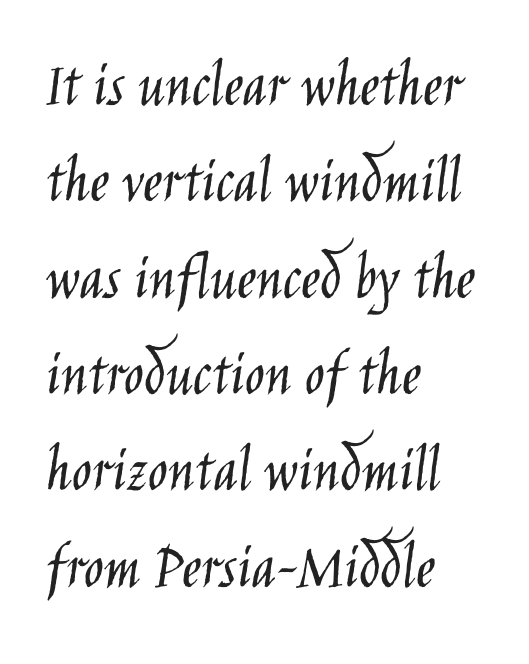
{"serif": "no", "bold": "no", "weight": "light", "width": "condensed", "stroke_contrast": "low", "x_height": "large", "monospaced": "no", "underline": "no", "align": "left", "line_spacing": "normal", "line_spacing_ratio": 1.46, "letter_spacing": "normal", "letter_spacing_em": 0.0, "glyph_px": 66}
